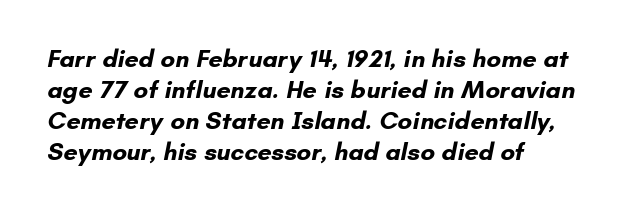
{"bold": "yes", "underline": "no", "align": "left", "line_spacing_ratio": 1.24, "letter_spacing": "normal", "letter_spacing_em": 0.0, "glyph_px": 25}
